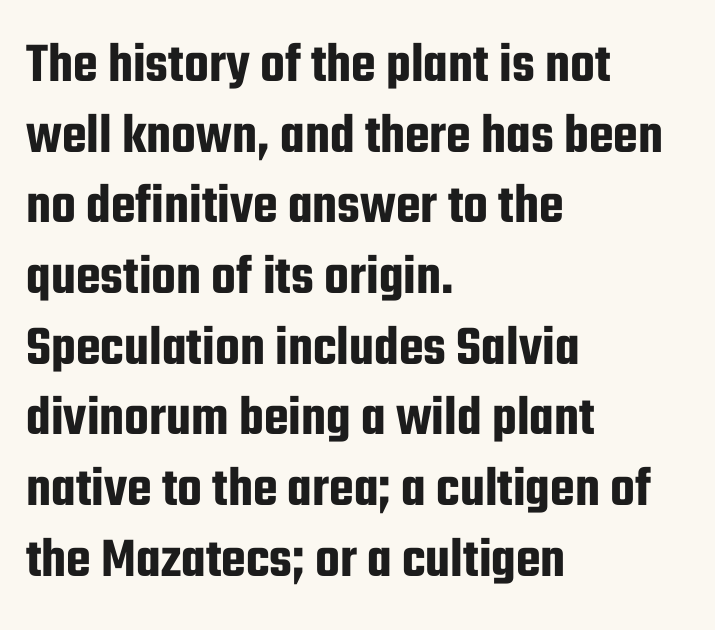
{"serif": "no", "italic": "no", "width": "condensed", "stroke_contrast": "low", "x_height": "medium", "monospaced": "no", "underline": "no", "align": "left", "line_spacing_ratio": 1.24, "letter_spacing": "normal", "letter_spacing_em": 0.0, "glyph_px": 57}
